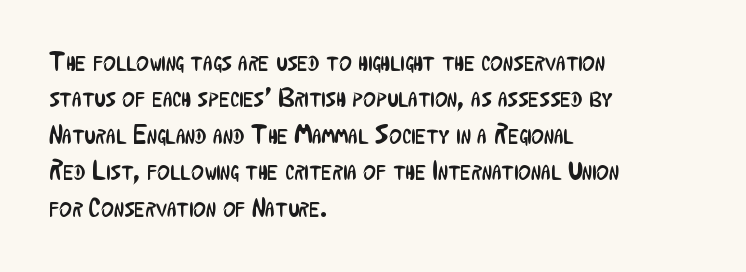
Q: Is the text bold? A: No.
Q: Is the text italic (slanted)? A: No, it is upright.
Q: Is the text underlined? A: No.
Q: How is the paragraph aligned? A: Left-aligned.
Q: Is the spacing between letters normal or unusually wide? A: Normal.
Q: Is the spacing between lines tight, normal or loose? A: Normal.
